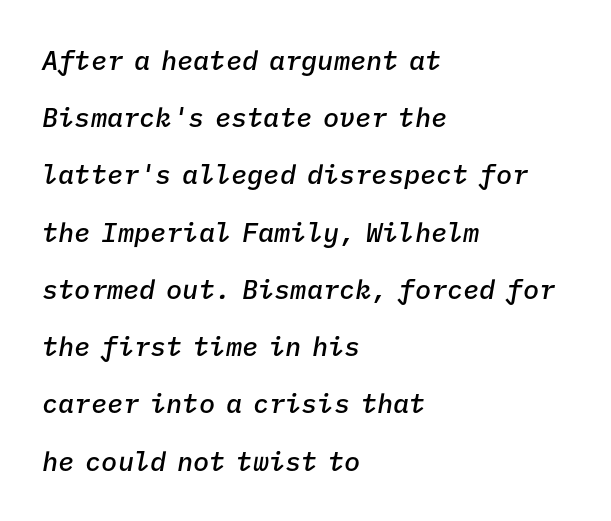
The image shows 27 px text type, italic (leaning right); set left-aligned, loose line spacing (2.12x), normal letter spacing, not underlined.
